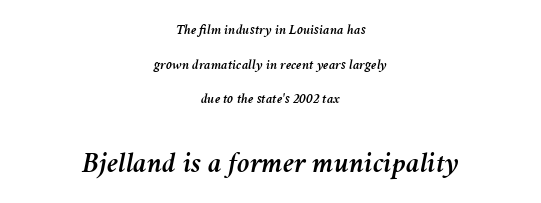
Q: Is the text italic (slanted)? A: Yes, it leans right by about 11 degrees.
Q: Is the text underlined? A: No.
Q: How is the paragraph aligned? A: Centered.
Q: Is the spacing between letters normal or unusually wide? A: Normal.
Q: Is the spacing between lines tight, normal or loose? A: Loose.
Q: Which block of text is set in a larger size, the first (top) or the second (bottom)? A: The second (bottom) one.
Q: Width (condensed, normal, or wide)? A: Normal.
Q: Stroke contrast? A: Medium.
Q: x-height? A: Medium.
Q: Monospaced? A: No.
